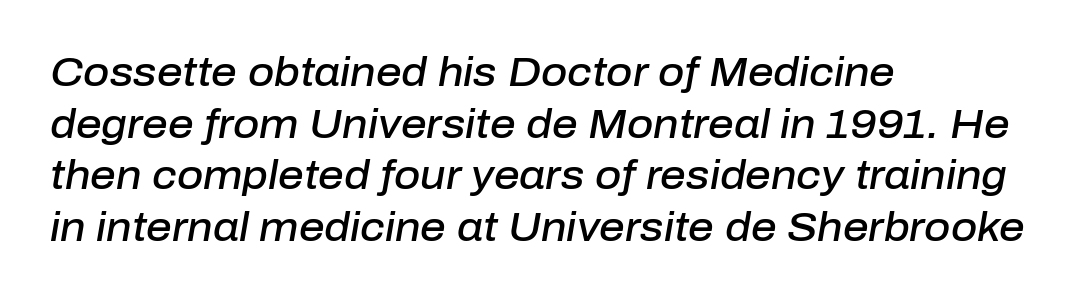
Q: Is the text bold? A: Semi-bold.
Q: Is the text italic (slanted)? A: Yes, it leans right by about 10 degrees.
Q: Is the text underlined? A: No.
Q: How is the paragraph aligned? A: Left-aligned.
Q: Is the spacing between letters normal or unusually wide? A: Normal.
Q: Is the spacing between lines tight, normal or loose? A: Normal.
Q: Width (condensed, normal, or wide)? A: Normal.
Q: Stroke contrast? A: Low.
Q: x-height? A: Medium.
Q: Monospaced? A: No.
